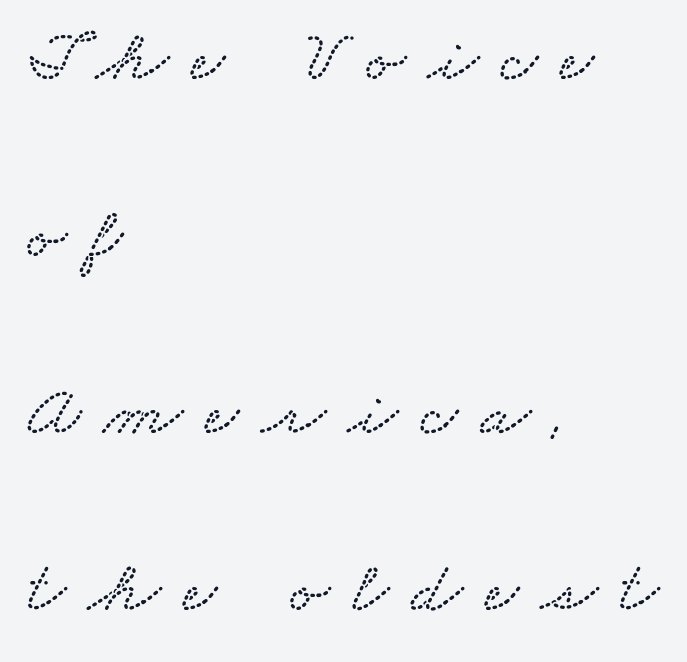
{"width": "wide", "stroke_contrast": "low", "x_height": "small", "monospaced": "no", "underline": "no", "align": "left", "line_spacing": "loose", "line_spacing_ratio": 2.39, "letter_spacing": "wide", "letter_spacing_em": 0.3, "glyph_px": 74}
